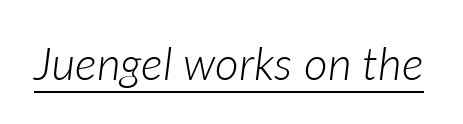
Q: Is the text bold? A: No.
Q: Is the text italic (slanted)? A: Yes, it leans right by about 7 degrees.
Q: Is the text underlined? A: Yes.
Q: Is the spacing between letters normal or unusually wide? A: Normal.
Q: Width (condensed, normal, or wide)? A: Normal.
Q: Stroke contrast? A: Low.
Q: x-height? A: Medium.
Q: Monospaced? A: No.
